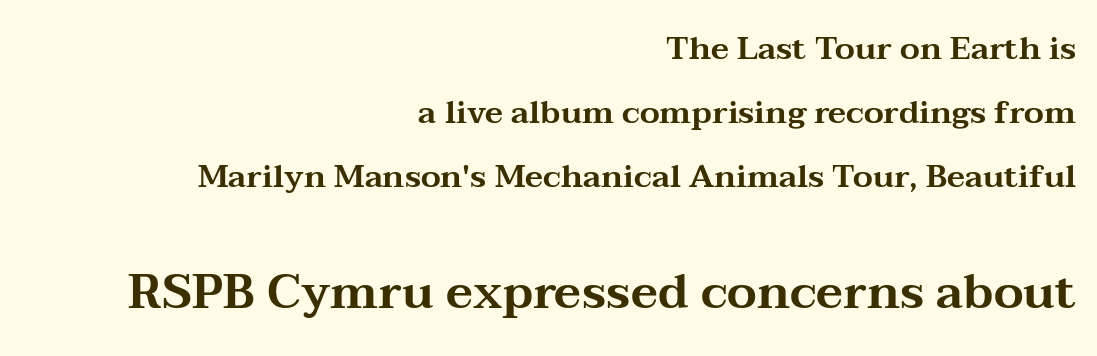
{"serif": "yes", "italic": "no", "width": "wide", "stroke_contrast": "medium", "x_height": "medium", "monospaced": "no", "underline": "no", "align": "right", "line_spacing": "loose", "line_spacing_ratio": 2.0, "letter_spacing": "normal", "letter_spacing_em": 0.0, "larger_block": "second", "size_ratio": 1.5, "glyph_px": 48}
